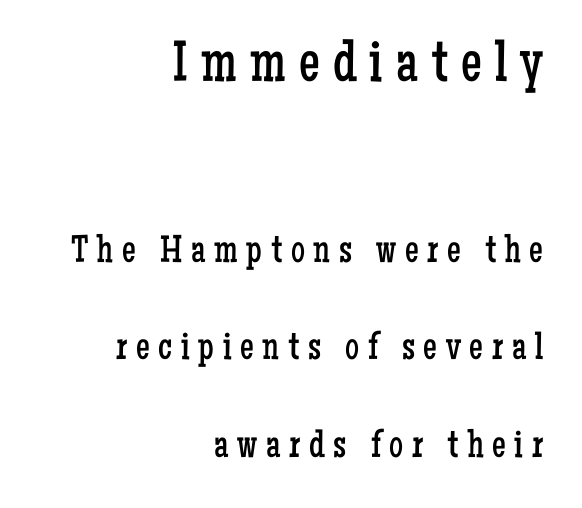
{"serif": "yes", "italic": "no", "bold": "no", "weight": "regular", "width": "condensed", "stroke_contrast": "low", "x_height": "medium", "monospaced": "no", "underline": "no", "align": "right", "line_spacing": "loose", "line_spacing_ratio": 2.5, "letter_spacing": "wide", "letter_spacing_em": 0.22, "larger_block": "first", "size_ratio": 1.51, "glyph_px": 59}
